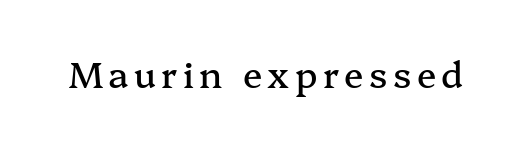
The image shows 36 px serif type, upright; set not underlined; medium stroke contrast and a medium x-height.
